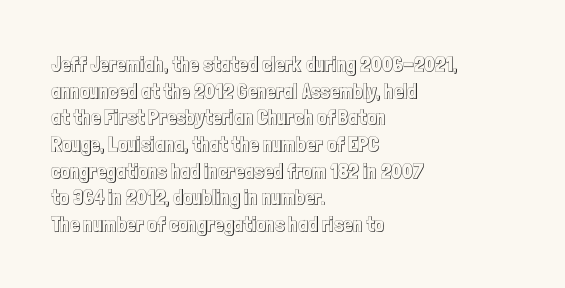
The image shows 21 px text type, upright; set left-aligned, normal line spacing (1.27x), normal letter spacing, not underlined.
